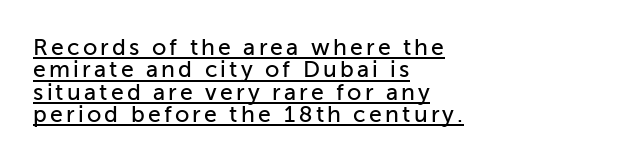
Q: Is the text italic (slanted)? A: No, it is upright.
Q: Is the text underlined? A: Yes.
Q: How is the paragraph aligned? A: Left-aligned.
Q: Is the spacing between lines tight, normal or loose? A: Tight.
